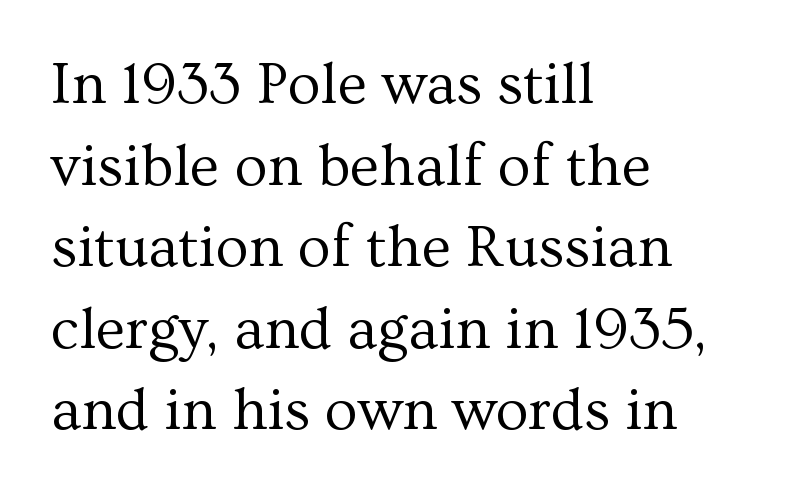
Letters rest on an invisible, unmarked baseline. Look at the bottom of the vertical strokes: they flare into serifs here. Whoever set this chose a conventional vertical rhythm. The face used here is proportionally spaced, like ordinary book or web type. Is there any slant? The stems are plumb.
